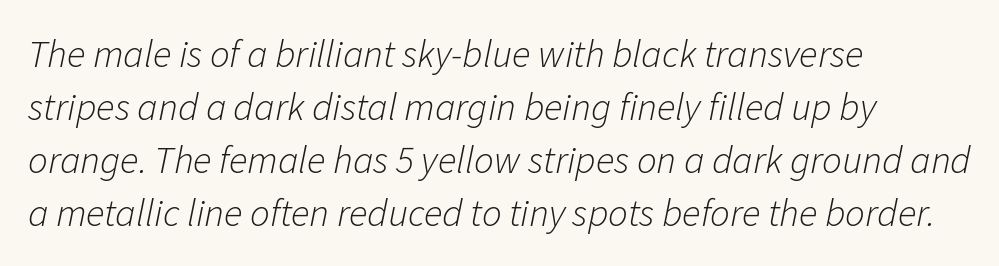
{"italic": "yes", "lean": "right", "slant_degrees": 11, "bold": "no", "weight": "light", "width": "normal", "stroke_contrast": "low", "x_height": "medium", "monospaced": "no", "underline": "no", "align": "left", "line_spacing": "normal", "line_spacing_ratio": 1.36, "letter_spacing": "normal", "letter_spacing_em": 0.0, "glyph_px": 39}
